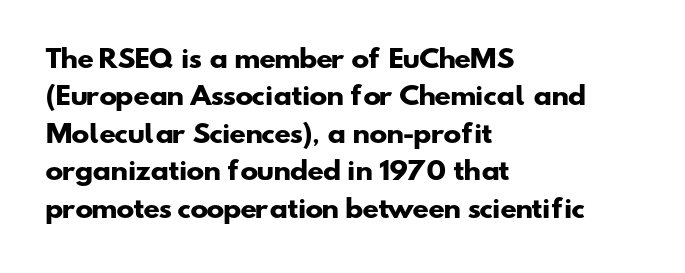
Leading: standard. Plenty of ink on the page — the face is bold. Letter spacing: default. These lines stack with their left ends in a neat column.
